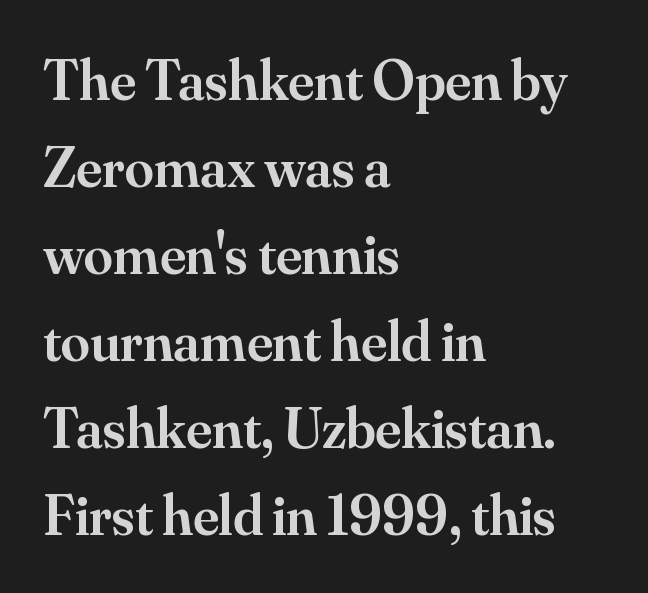
{"serif": "yes", "italic": "no", "bold": "semi", "weight": "semibold", "width": "normal", "stroke_contrast": "medium", "x_height": "small", "monospaced": "no", "underline": "no", "align": "left", "line_spacing": "normal", "line_spacing_ratio": 1.5, "letter_spacing": "normal", "letter_spacing_em": 0.0, "glyph_px": 58}
